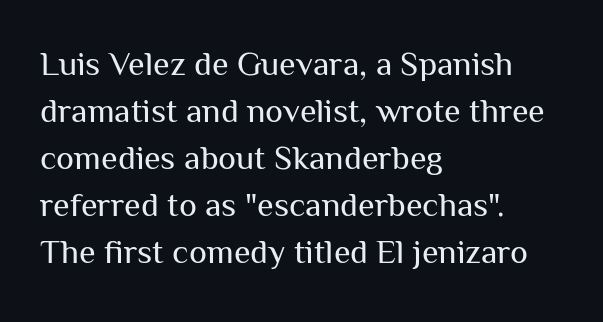
{"serif": "no", "italic": "no", "bold": "no", "weight": "regular", "width": "normal", "stroke_contrast": "medium", "x_height": "medium", "monospaced": "no", "underline": "no", "align": "left", "line_spacing": "normal", "line_spacing_ratio": 1.38, "letter_spacing": "normal", "letter_spacing_em": 0.0, "glyph_px": 34}
